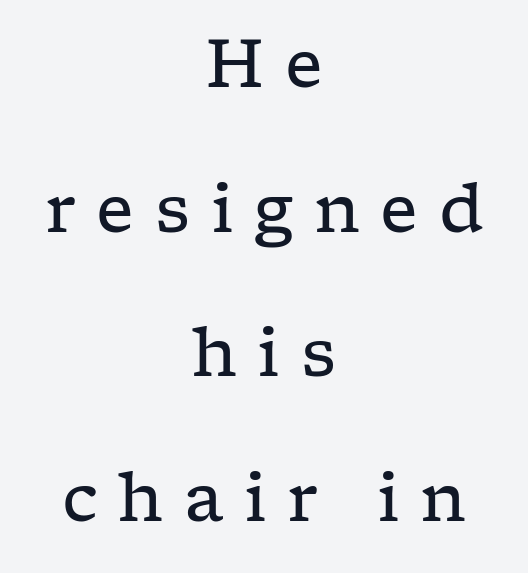
Q: Is the text bold? A: No.
Q: Is the text italic (slanted)? A: No, it is upright.
Q: Is the typeface a serif or a sans-serif typeface? A: Serif.
Q: Is the text underlined? A: No.
Q: How is the paragraph aligned? A: Centered.
Q: Is the spacing between letters normal or unusually wide? A: Unusually wide.
Q: Is the spacing between lines tight, normal or loose? A: Loose.
Q: Width (condensed, normal, or wide)? A: Wide.
Q: Stroke contrast? A: Low.
Q: x-height? A: Medium.
Q: Monospaced? A: No.
